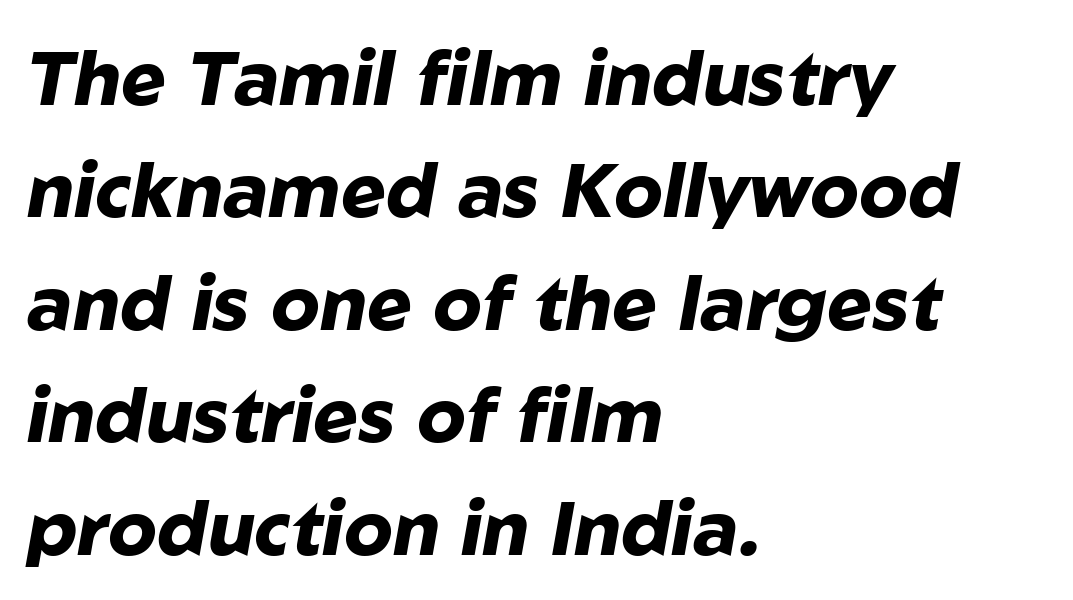
{"italic": "yes", "lean": "right", "slant_degrees": 10, "bold": "yes", "weight": "heavy", "width": "normal", "stroke_contrast": "low", "x_height": "medium", "monospaced": "no", "underline": "no", "align": "left", "line_spacing": "normal", "line_spacing_ratio": 1.48, "letter_spacing": "normal", "letter_spacing_em": 0.0, "glyph_px": 76}
